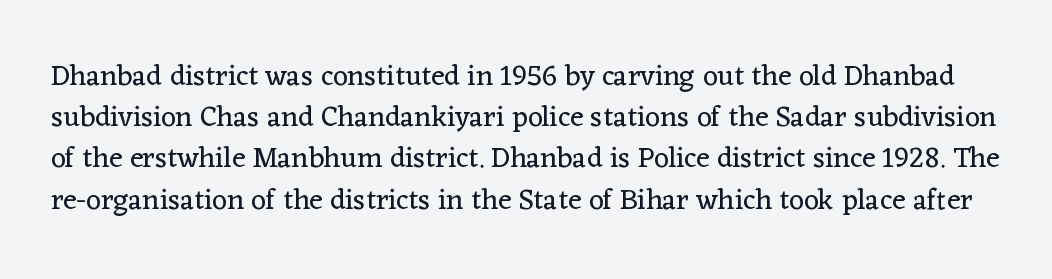
The image shows 29 px regular-weight serif type, upright; set normal line spacing (1.42x), normal letter spacing, not underlined; low stroke contrast and a medium x-height.
